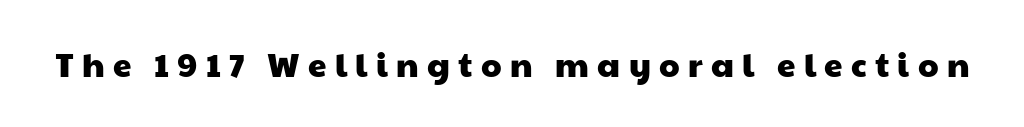
The image shows 33 px wide sans-serif type; set unusually wide letter spacing (+0.25 em), not underlined; low stroke contrast and a medium x-height.
